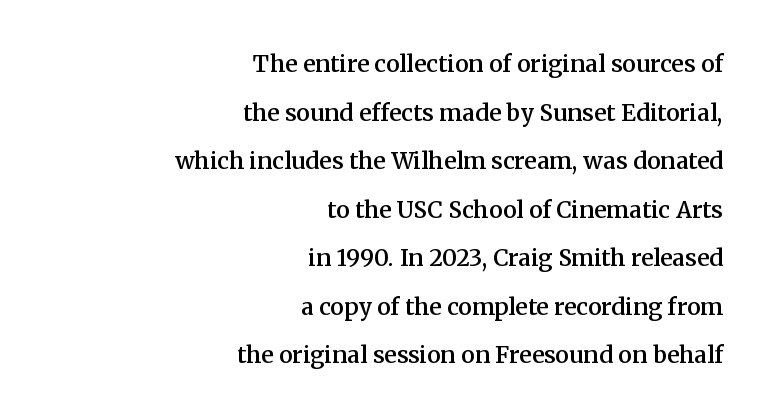
The image shows 23 px text type, upright; set right-aligned, loose line spacing (2.11x), normal letter spacing, not underlined.
